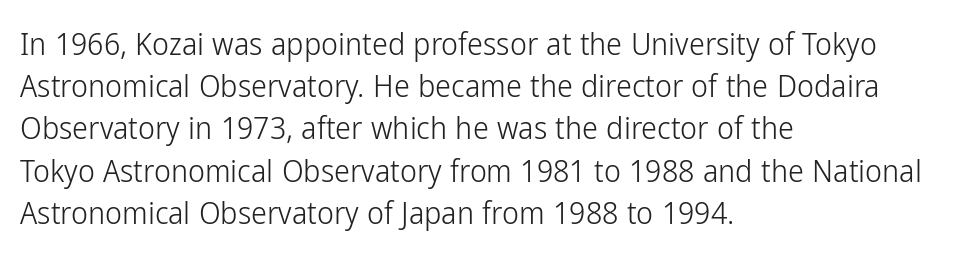
The image shows 32 px light, condensed sans-serif type, upright; set left-aligned, normal line spacing (1.32x), normal letter spacing, not underlined; low stroke contrast and a medium x-height.
